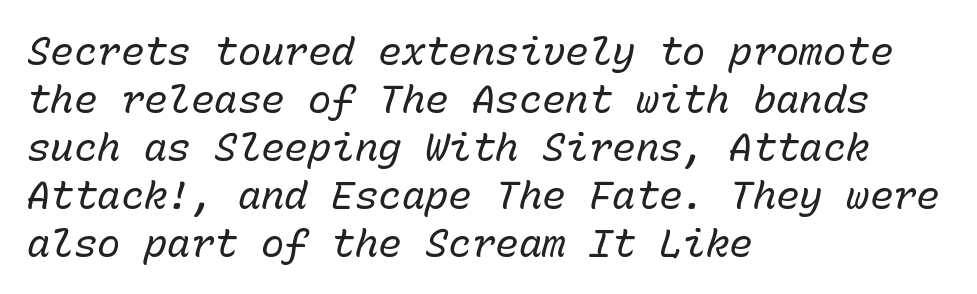
The image shows 39 px regular-weight type, italic (leaning right), monospaced; set left-aligned, line spacing 1.23x, normal letter spacing, not underlined; low stroke contrast and a medium x-height.
